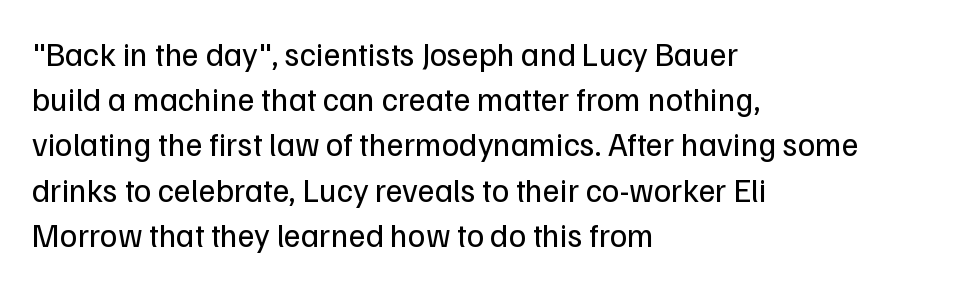
Varying glyph widths throughout — classic text-font behaviour. Underline: absent. The line texture is even and compact thanks to regular tracking. Does the type have serifs? No, each stem ends abruptly. What's the leading like? Ordinary, nothing unusual.
